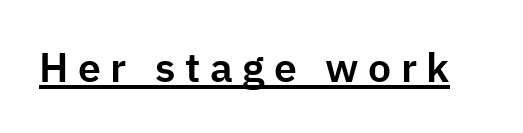
The image shows 41 px sans-serif type, upright; set unusually wide letter spacing (+0.23 em), underlined; low stroke contrast and a medium x-height.
